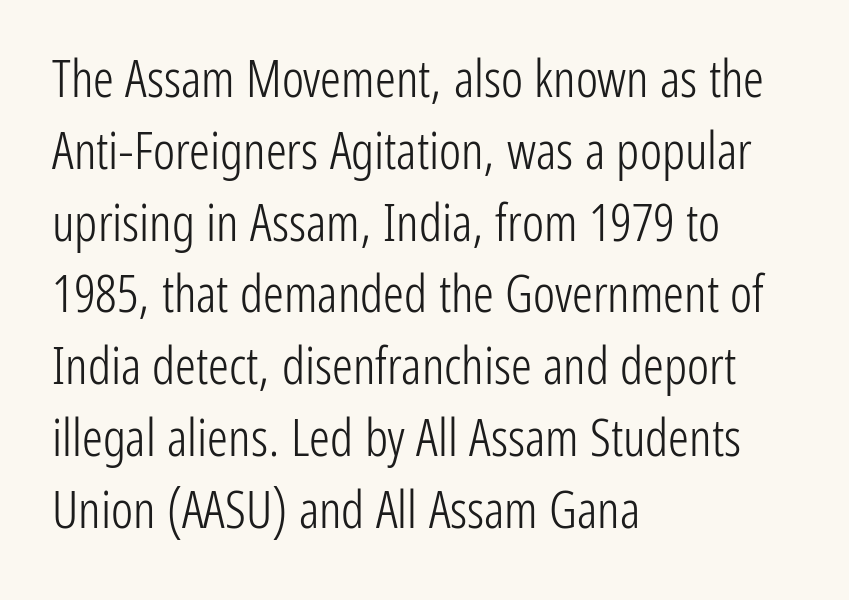
The image shows 52 px light, condensed sans-serif type, upright; set left-aligned, normal line spacing (1.38x), normal letter spacing, not underlined; low stroke contrast and a medium x-height.
